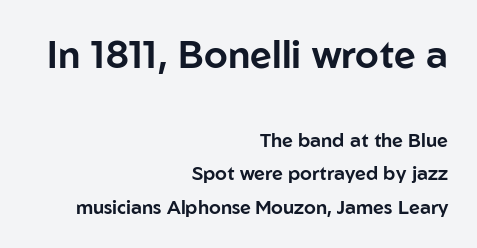
Bare-footed words on every line. The letters in the upper block stand taller than those in the block below. Characters remain perfectly vertical along every line. Inter-character spacing is left at the font's built-in metrics. Layout note: lines flush right. Grotesque or geometric, the face here clearly has no serifs.
